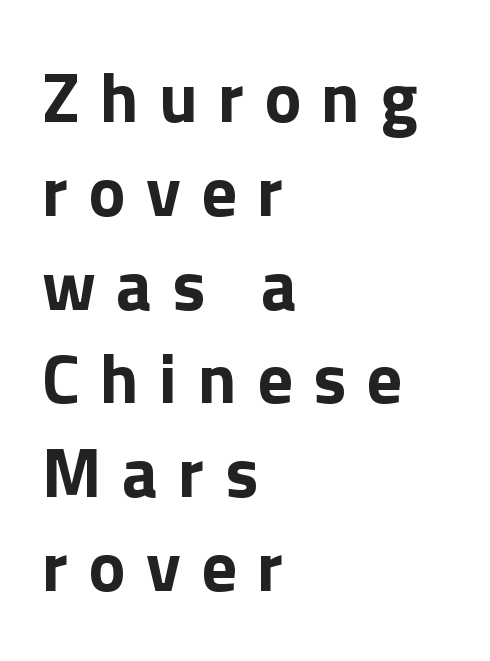
The image shows 70 px bold sans-serif type, upright; set left-aligned, normal line spacing (1.34x), unusually wide letter spacing (+0.29 em), not underlined; a medium x-height.
